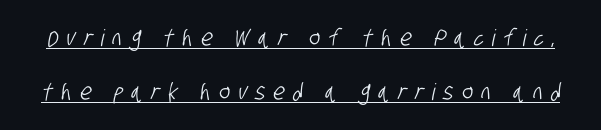
Compared with undecorated copy, this sample adds a rule below the words. Does extra space separate the letters? Yes, quite a lot of it. Vertical spacing — loose.
